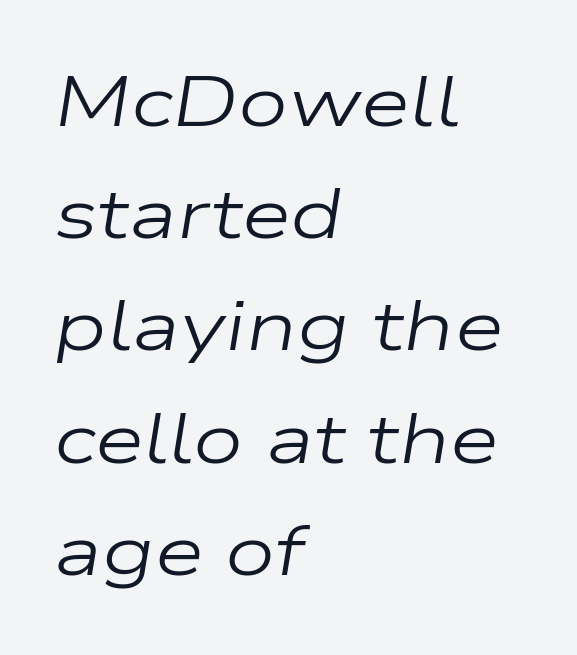
Does the copy run flush right? No — it runs flush left. The strip under each line holds only bare page. The glyphs look as if they've been sheared to an angle. Nothing unusual about the tracking: characters are spaced as the font intends.
